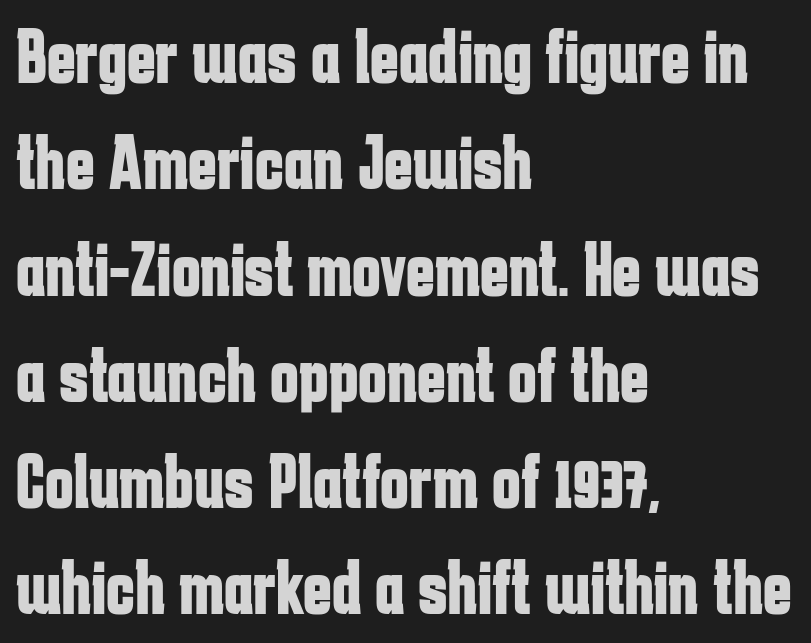
Every row of glyphs begins at an identical x-position on the left. Tall strokes in this sample are plumb rather than angled. Here the designer chose a conventional face with non-uniform glyph widths. The face used here is rendered with its standard letterfit.
